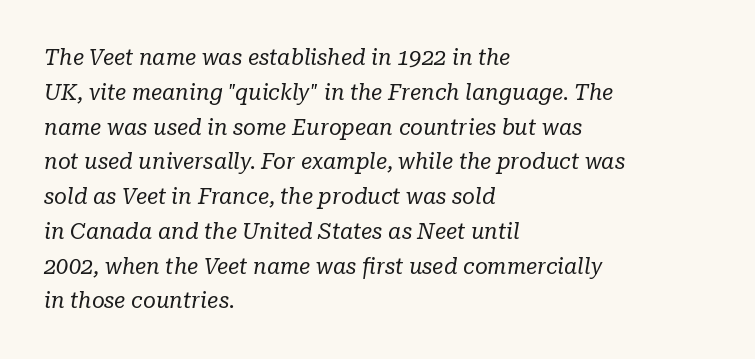
{"italic": "yes", "lean": "right", "slant_degrees": 10, "bold": "no", "underline": "no", "align": "left", "line_spacing": "normal", "line_spacing_ratio": 1.58, "letter_spacing": "normal", "letter_spacing_em": 0.0, "glyph_px": 22}
